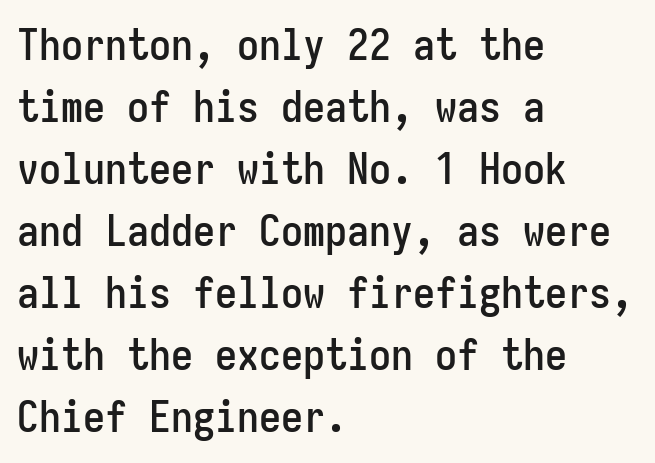
{"serif": "no", "italic": "no", "width": "condensed", "stroke_contrast": "low", "x_height": "medium", "monospaced": "yes", "underline": "no", "align": "left", "line_spacing": "normal", "line_spacing_ratio": 1.41, "letter_spacing": "normal", "letter_spacing_em": 0.0, "glyph_px": 44}
